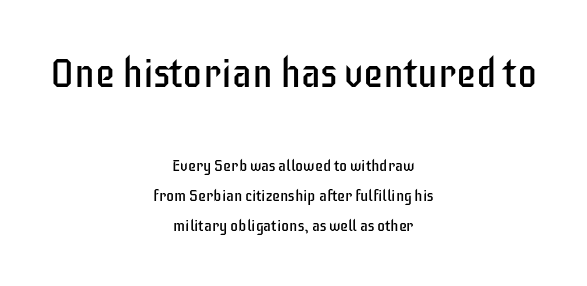
The image shows 40 px regular-weight, condensed sans-serif type, upright; set centered, line spacing 1.88x, normal letter spacing, not underlined; the first (top) block is 2.5x larger; low stroke contrast and a large x-height.
